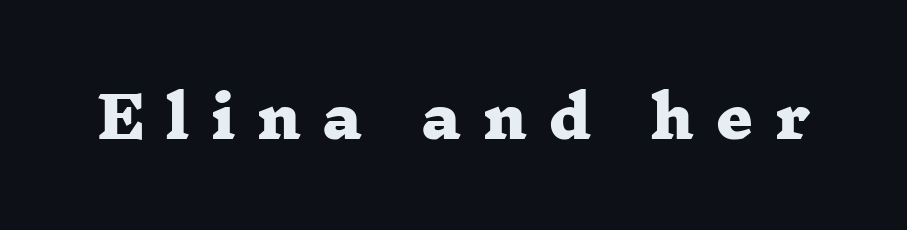
The image shows 58 px heavy, wide serif type; set unusually wide letter spacing (+0.37 em), not underlined; low stroke contrast and a medium x-height.
